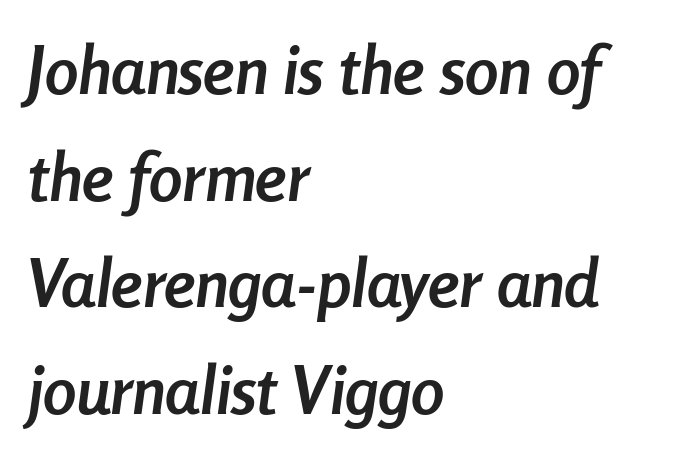
{"italic": "yes", "lean": "right", "slant_degrees": 8, "bold": "yes", "weight": "semibold", "width": "condensed", "stroke_contrast": "low", "x_height": "medium", "monospaced": "no", "underline": "no", "align": "left", "line_spacing": "normal", "line_spacing_ratio": 1.59, "letter_spacing": "normal", "letter_spacing_em": 0.0, "glyph_px": 67}
